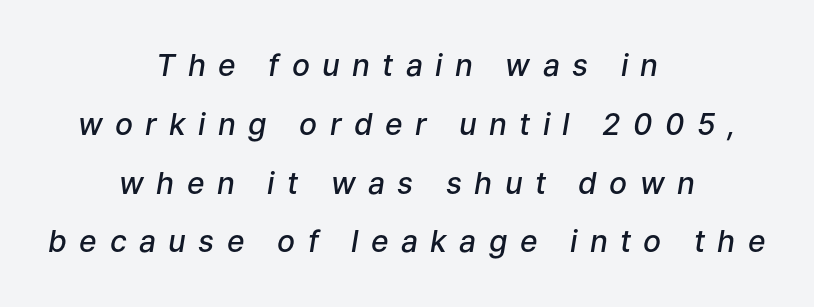
Do the characters align in a grid? No, the font is proportional. The gap between lines stays unmarked. The line-height multiplier appears high, well above default. Visually the block forms a symmetrical silhouette, jagged on both flanks. Designer's note — italics engaged. How heavy is the stroke? Medium-heavy — a semibold, shy of bold.
